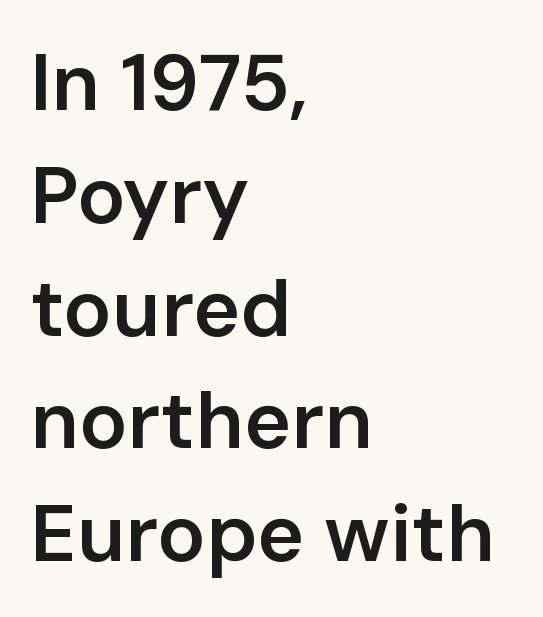
{"serif": "no", "italic": "no", "bold": "semi", "weight": "semibold", "width": "normal", "stroke_contrast": "low", "x_height": "medium", "monospaced": "no", "underline": "no", "align": "left", "line_spacing": "normal", "line_spacing_ratio": 1.41, "letter_spacing": "normal", "letter_spacing_em": 0.0, "glyph_px": 80}
